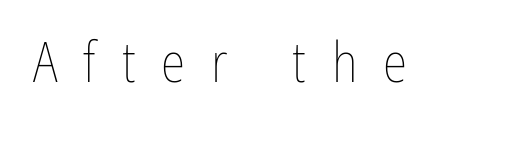
{"italic": "no", "bold": "no", "weight": "thin", "width": "condensed", "stroke_contrast": "low", "x_height": "medium", "monospaced": "no", "underline": "no", "letter_spacing": "wide", "letter_spacing_em": 0.46, "glyph_px": 56}
